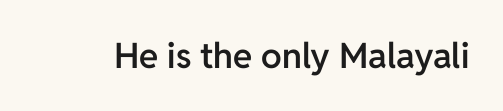
Q: Is the text bold? A: Semi-bold.
Q: Is the text italic (slanted)? A: No, it is upright.
Q: Is the typeface a serif or a sans-serif typeface? A: Sans-serif.
Q: Is the text underlined? A: No.
Q: Is the spacing between letters normal or unusually wide? A: Normal.
Q: Width (condensed, normal, or wide)? A: Normal.
Q: Stroke contrast? A: Low.
Q: x-height? A: Medium.
Q: Monospaced? A: No.
